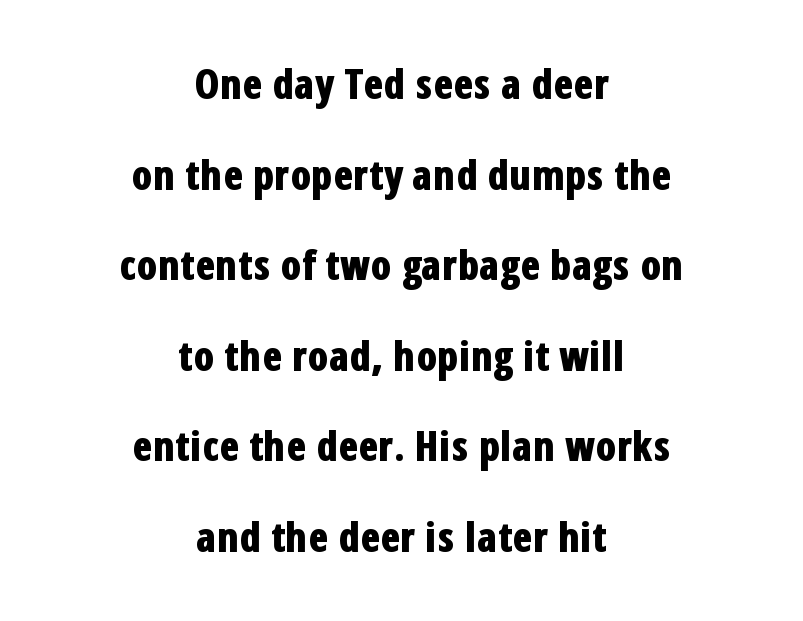
The image shows 41 px bold, condensed sans-serif type, upright; set centered, loose line spacing (2.21x), normal letter spacing, not underlined; low stroke contrast and a medium x-height.
